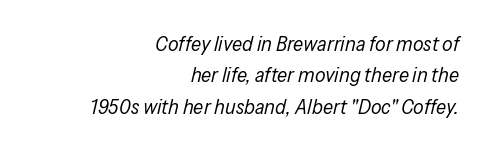
{"italic": "yes", "lean": "right", "slant_degrees": 13, "bold": "no", "underline": "no", "align": "right", "line_spacing": "normal", "line_spacing_ratio": 1.5, "letter_spacing": "normal", "letter_spacing_em": 0.0, "glyph_px": 21}
